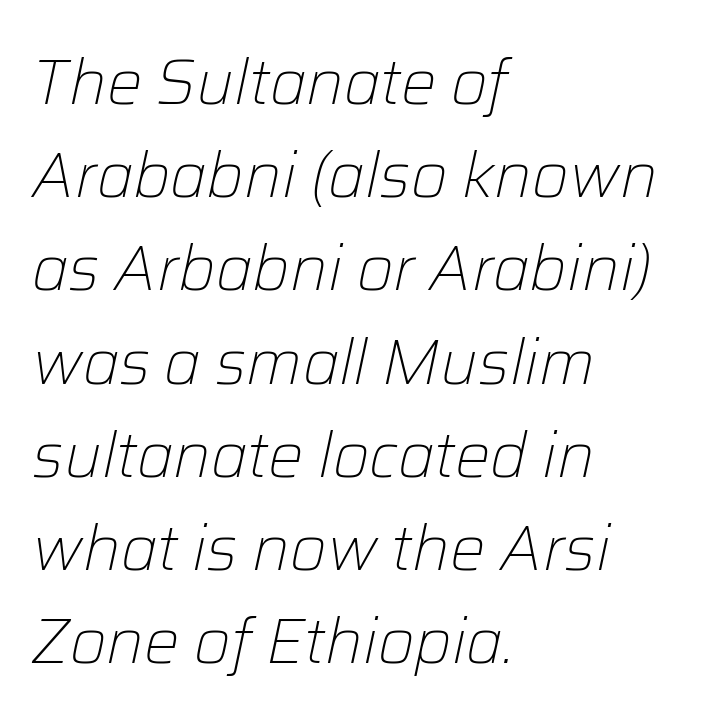
{"italic": "yes", "lean": "right", "slant_degrees": 12, "bold": "no", "weight": "light", "width": "normal", "stroke_contrast": "low", "x_height": "medium", "monospaced": "no", "underline": "no", "align": "left", "line_spacing": "normal", "line_spacing_ratio": 1.48, "letter_spacing": "normal", "letter_spacing_em": 0.0, "glyph_px": 63}
